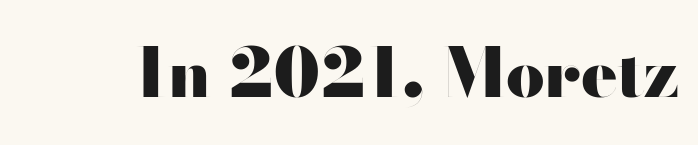
Q: Is the text bold? A: Yes.
Q: Is the text italic (slanted)? A: No, it is upright.
Q: Is the typeface a serif or a sans-serif typeface? A: Serif.
Q: Is the text underlined? A: No.
Q: Is the spacing between letters normal or unusually wide? A: Normal.
Q: Width (condensed, normal, or wide)? A: Wide.
Q: Stroke contrast? A: High.
Q: x-height? A: Small.
Q: Monospaced? A: No.
